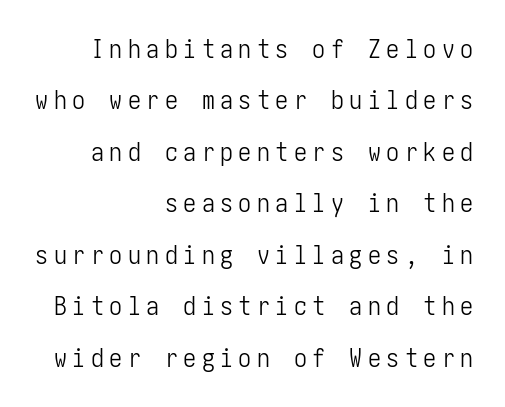
Q: Is the text bold? A: No.
Q: Is the text italic (slanted)? A: No, it is upright.
Q: Is the text underlined? A: No.
Q: How is the paragraph aligned? A: Right-aligned.
Q: Is the spacing between letters normal or unusually wide? A: Unusually wide.
Q: Is the spacing between lines tight, normal or loose? A: Loose.
